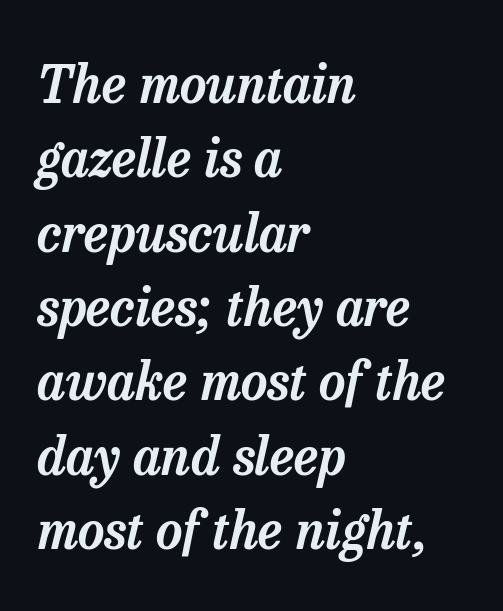
Line starts are locked; line ends wander. The rows are spaced the way most documents space them. The rendering applies a slant to the glyphs. Inter-character spacing is left at the font's built-in metrics. Here the designer chose a conventional face with non-uniform glyph widths.
